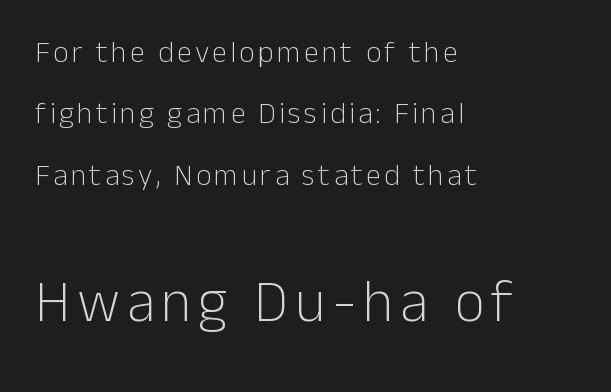
Q: Is the text bold? A: No.
Q: Is the text italic (slanted)? A: No, it is upright.
Q: Is the typeface a serif or a sans-serif typeface? A: Sans-serif.
Q: Is the text underlined? A: No.
Q: How is the paragraph aligned? A: Left-aligned.
Q: Is the spacing between lines tight, normal or loose? A: Loose.
Q: Which block of text is set in a larger size, the first (top) or the second (bottom)? A: The second (bottom) one.
Q: Width (condensed, normal, or wide)? A: Normal.
Q: Stroke contrast? A: Low.
Q: x-height? A: Medium.
Q: Monospaced? A: No.
